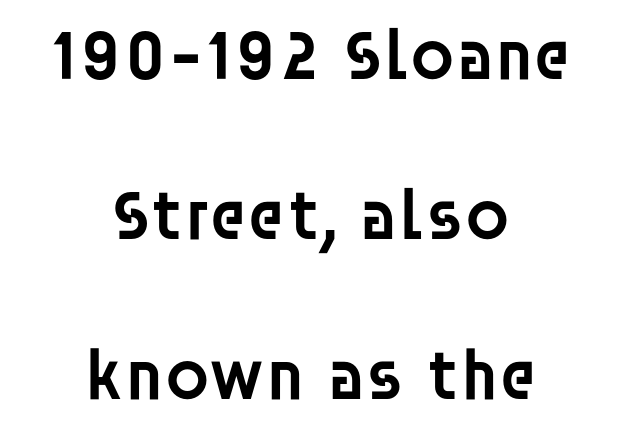
The image shows 72 px semibold sans-serif type, upright; set centered, loose line spacing (2.22x), normal letter spacing, not underlined; low stroke contrast and a large x-height.
